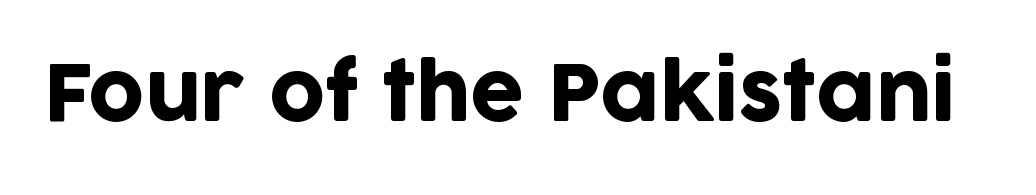
The image shows 77 px sans-serif type, upright; set normal letter spacing, not underlined; low stroke contrast and a large x-height.
